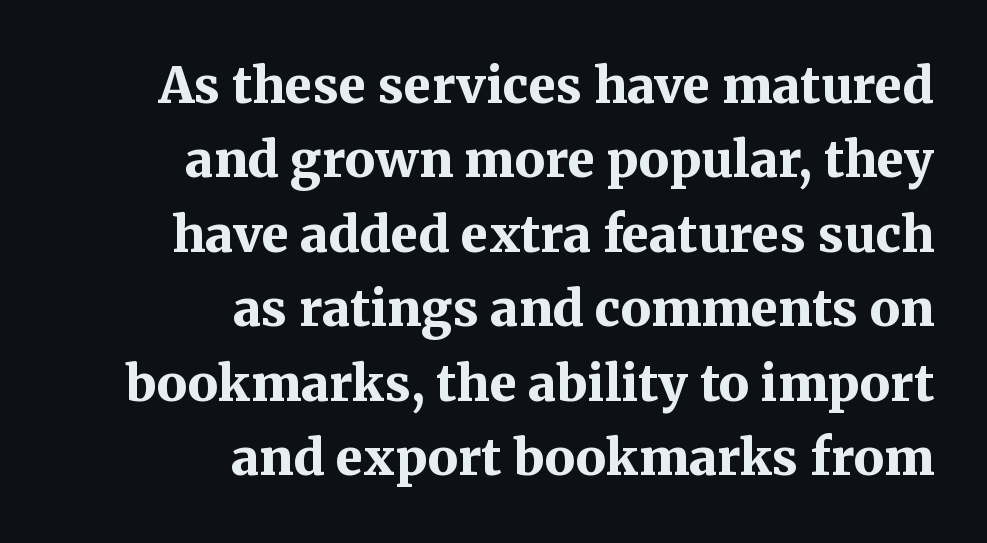
Q: Is the text bold? A: Yes.
Q: Is the text italic (slanted)? A: No, it is upright.
Q: Is the typeface a serif or a sans-serif typeface? A: Serif.
Q: Is the text underlined? A: No.
Q: How is the paragraph aligned? A: Right-aligned.
Q: Is the spacing between letters normal or unusually wide? A: Normal.
Q: Is the spacing between lines tight, normal or loose? A: Normal.
Q: Width (condensed, normal, or wide)? A: Normal.
Q: Stroke contrast? A: Medium.
Q: x-height? A: Medium.
Q: Monospaced? A: No.
